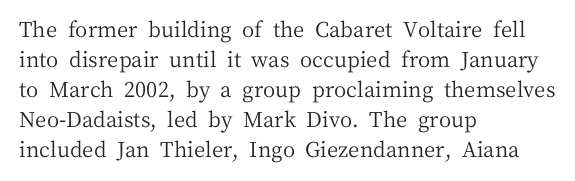
Compared with typical body copy, the letter spacing here is the same. The text block is weighted toward the left margin, trailing off unevenly rightward. The foot of each line stays bare and open. Evenly set lines give the paragraph a standard silhouette. Stroke thickness stays within the range of a standard reading face or lighter.
